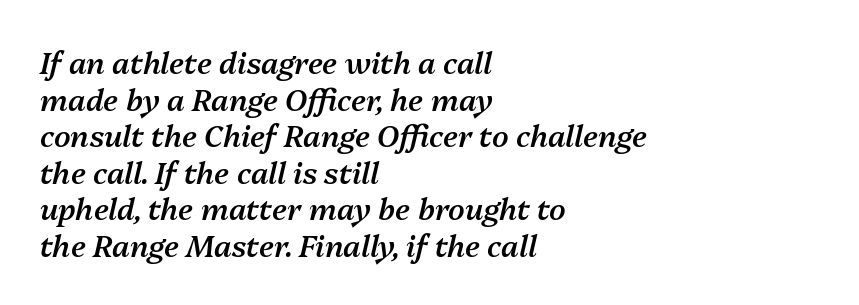
Honestly, there is no underline to notice here at all. Note the varied advance widths — an 'i' is clearly narrower than an 'm'. Observe the lean: these are italic letterforms. Teacher's note: observe the even left margin — that is flush-left alignment. Compared with typical body copy, the letter spacing here is the same.
